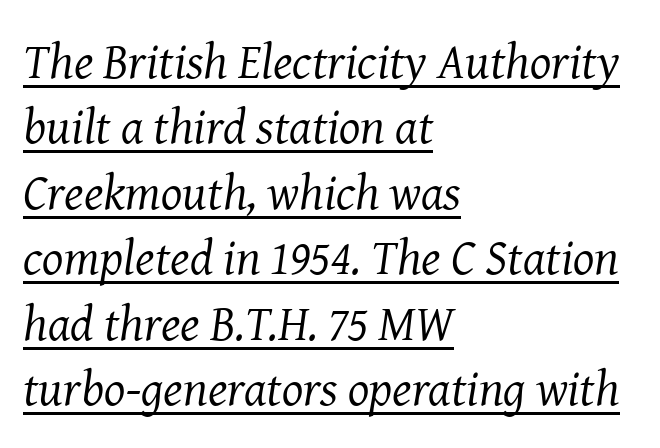
Q: Is the text bold? A: No.
Q: Is the text italic (slanted)? A: Yes, it leans right by about 8 degrees.
Q: Is the typeface a serif or a sans-serif typeface? A: Serif.
Q: Is the text underlined? A: Yes.
Q: How is the paragraph aligned? A: Left-aligned.
Q: Is the spacing between letters normal or unusually wide? A: Normal.
Q: Is the spacing between lines tight, normal or loose? A: Normal.
Q: Width (condensed, normal, or wide)? A: Normal.
Q: Stroke contrast? A: Medium.
Q: x-height? A: Medium.
Q: Monospaced? A: No.
